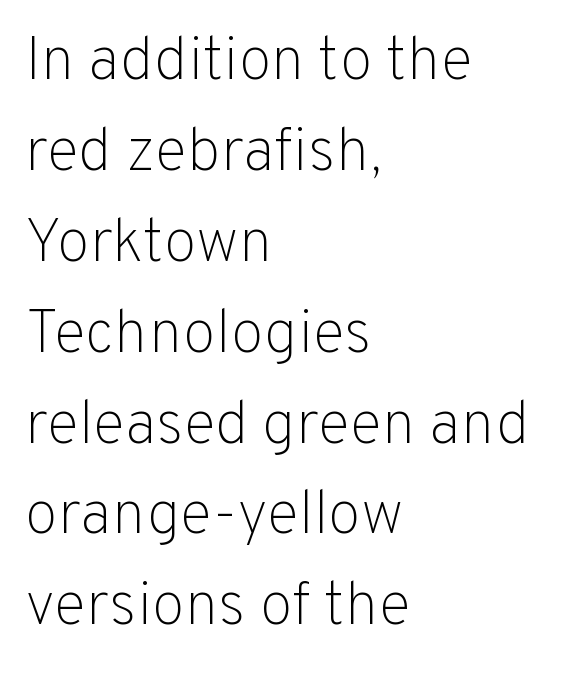
Look at the tracking — it's just the regular setting, nothing added. No letter is thick-stroked: the sample isn't bold. Characters remain perfectly vertical along every line. This block has exactly the height ordinary leading produces. Note the varied advance widths — an 'i' is clearly narrower than an 'm'.
